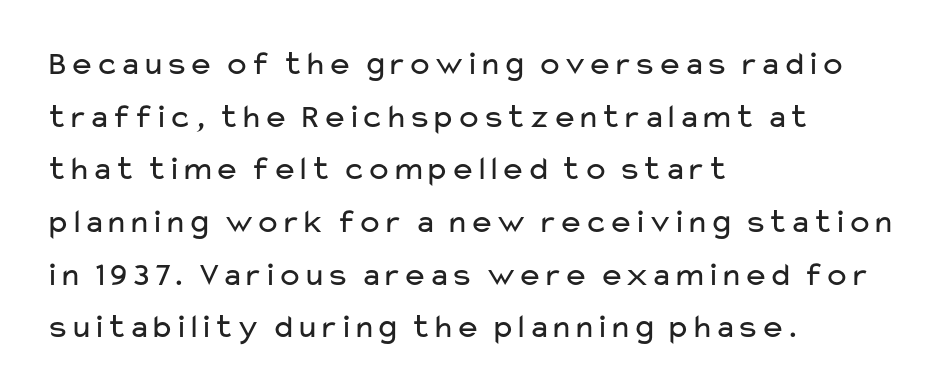
Q: Is the text bold? A: No.
Q: Is the text italic (slanted)? A: No, it is upright.
Q: Is the typeface a serif or a sans-serif typeface? A: Sans-serif.
Q: Is the text underlined? A: No.
Q: How is the paragraph aligned? A: Left-aligned.
Q: Is the spacing between letters normal or unusually wide? A: Normal.
Q: Is the spacing between lines tight, normal or loose? A: Normal.
Q: Width (condensed, normal, or wide)? A: Wide.
Q: Stroke contrast? A: Low.
Q: x-height? A: Medium.
Q: Monospaced? A: No.
